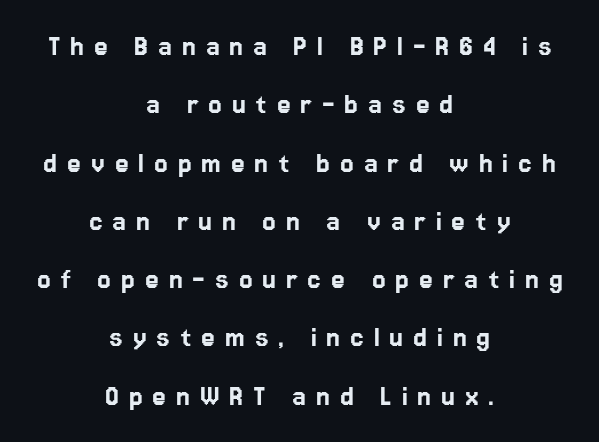
The image shows 31 px sans-serif type, upright; set centered, line spacing 1.88x, unusually wide letter spacing (+0.32 em), not underlined; low stroke contrast and a medium x-height.
